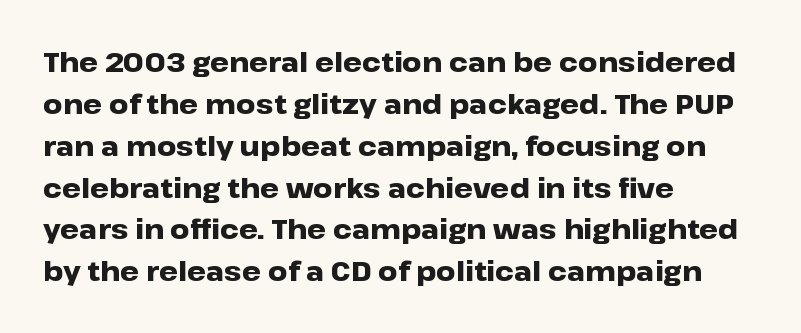
The face used here has the dense, thick strokes of a bold. Students, observe: this is what conventionally led text looks like. Notice how the stems are strictly vertical — no italics here. The setting favours the left margin, as ordinary paragraphs usually do.
